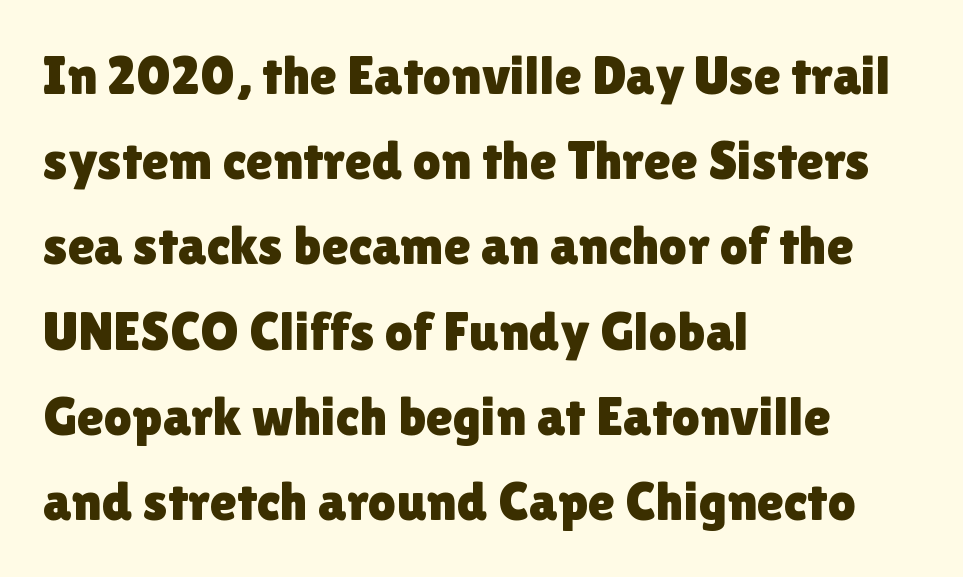
Visually the block forms a straight wall on the left and a jagged coastline on the right. Characters follow at the spacing the type designer built in. Regarding serifs, this sample does without them. This is roman type, the default non-slanted kind. You could not count columns in this text — the font is proportionally spaced.
